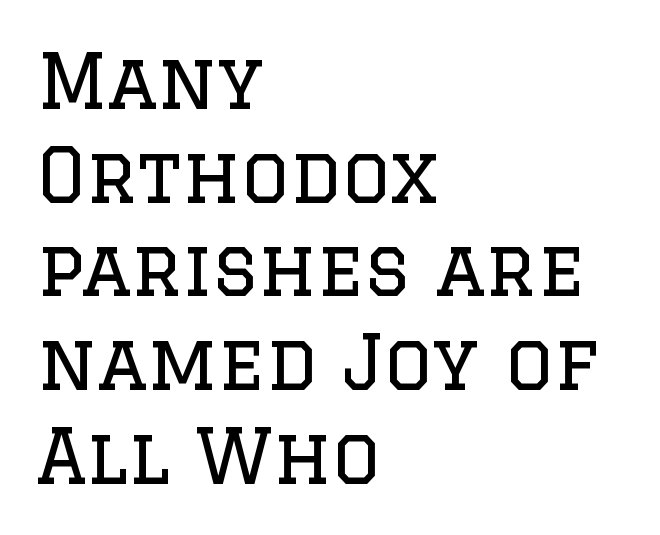
{"serif": "yes", "italic": "no", "bold": "no", "weight": "regular", "width": "normal", "stroke_contrast": "low", "x_height": "large", "monospaced": "no", "underline": "no", "align": "left", "line_spacing": "normal", "line_spacing_ratio": 1.25, "letter_spacing": "normal", "letter_spacing_em": 0.0, "glyph_px": 75}
